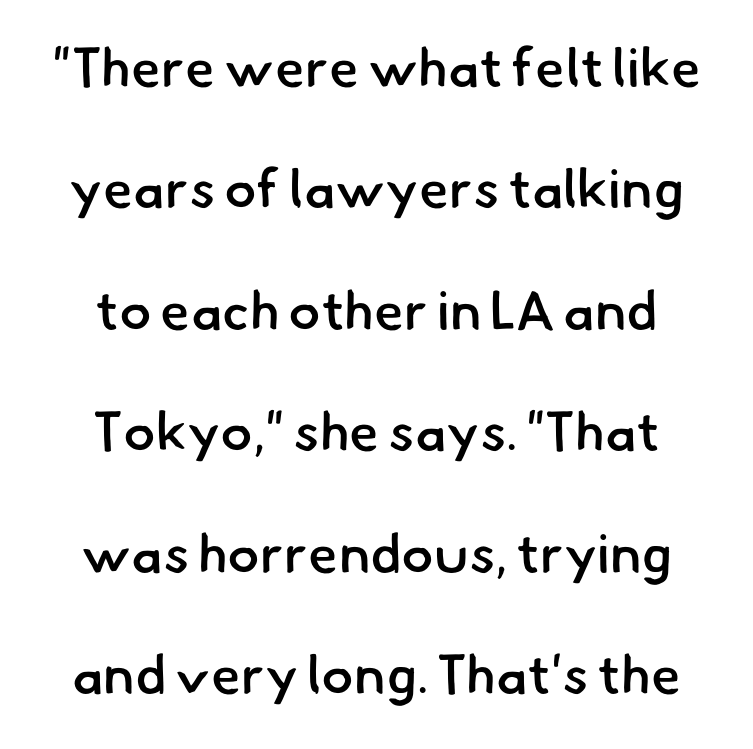
The image shows 54 px semibold sans-serif type; set centered, loose line spacing (2.25x), normal letter spacing, not underlined; low stroke contrast and a small x-height.
